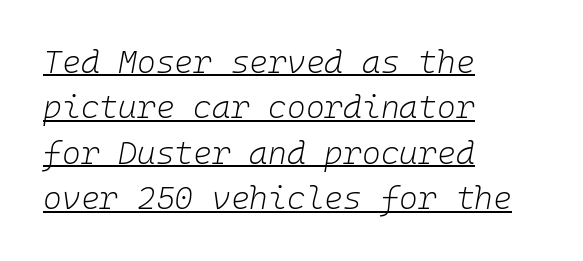
The image shows 32 px light type, italic (leaning right), monospaced; set left-aligned, normal line spacing (1.42x), normal letter spacing, underlined; low stroke contrast and a medium x-height.
